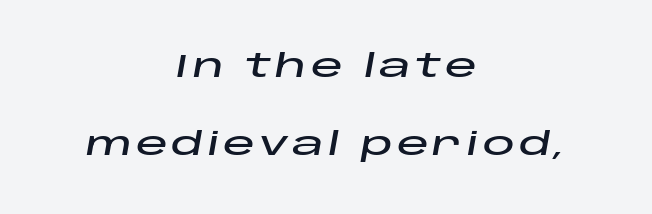
Q: Is the text italic (slanted)? A: Yes, it leans right by about 10 degrees.
Q: Is the text underlined? A: No.
Q: How is the paragraph aligned? A: Centered.
Q: Is the spacing between lines tight, normal or loose? A: Loose.
Q: Width (condensed, normal, or wide)? A: Wide.
Q: Stroke contrast? A: Low.
Q: x-height? A: Large.
Q: Monospaced? A: No.
